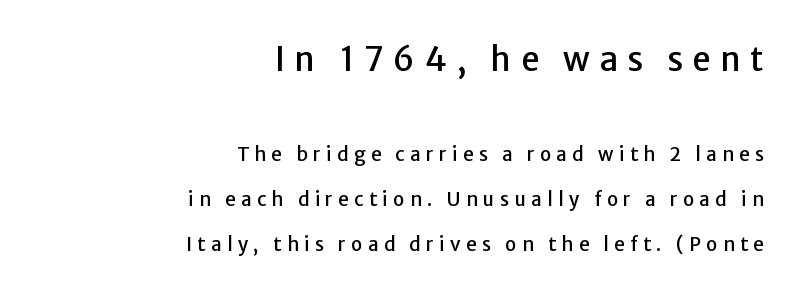
The image shows 33 px sans-serif type, upright; set right-aligned, loose line spacing (2.36x), unusually wide letter spacing (+0.28 em), not underlined; the first (top) block is 1.74x larger; low stroke contrast and a medium x-height.
